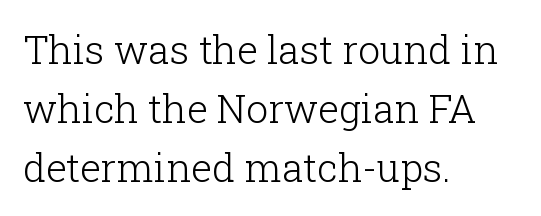
The image shows 39 px light serif type, upright; set left-aligned, normal line spacing (1.51x), normal letter spacing, not underlined; low stroke contrast and a medium x-height.
